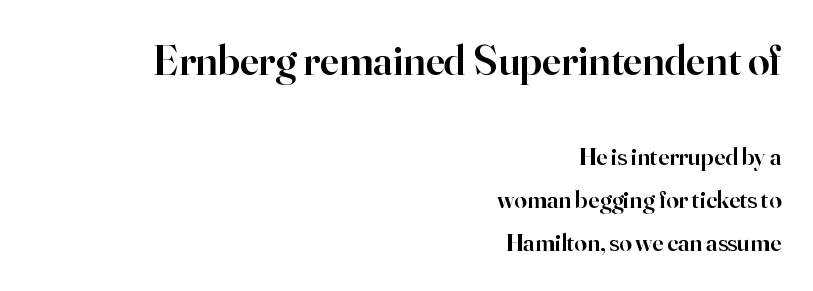
The image shows 43 px semibold serif type, upright; set right-aligned, line spacing 1.72x, normal letter spacing, not underlined; the first (top) block is 1.72x larger; high stroke contrast and a small x-height.
